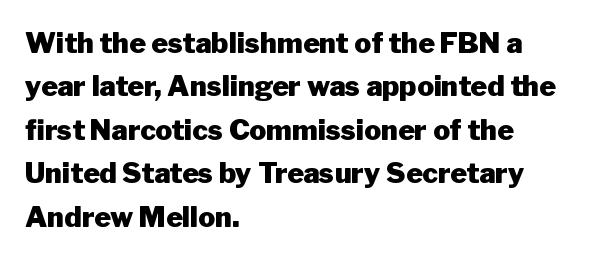
Check the space under the baseline: it is left empty. This sample uses a sans-serif face. Posture: vertical. A typesetter would call this proportional, since set widths differ per character. The ragged edge is on the right, which tells us the setting is flush left.
